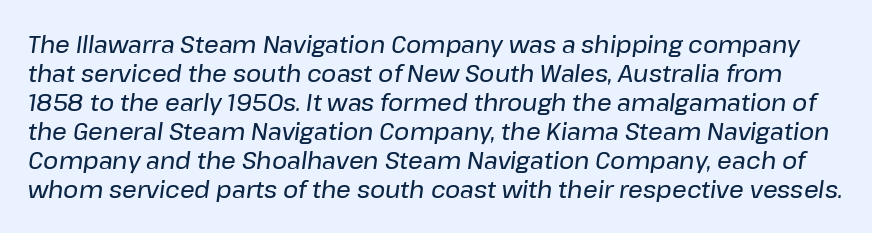
{"italic": "yes", "lean": "right", "slant_degrees": 8, "underline": "no", "line_spacing": "normal", "line_spacing_ratio": 1.26, "letter_spacing": "normal", "letter_spacing_em": 0.0, "glyph_px": 23}
